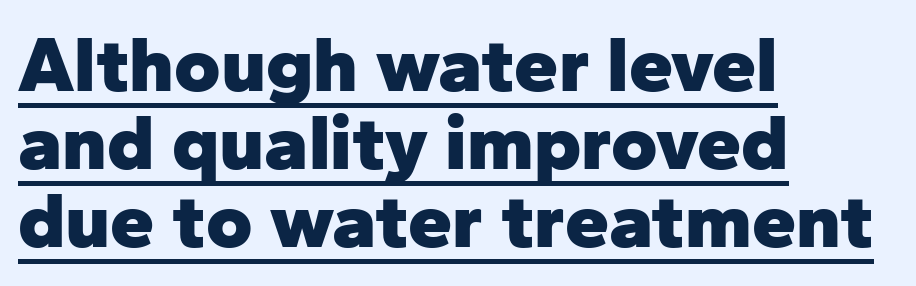
The image shows 79 px heavy sans-serif type, upright; set left-aligned, tight line spacing (0.99x), normal letter spacing, underlined; low stroke contrast and a medium x-height.
